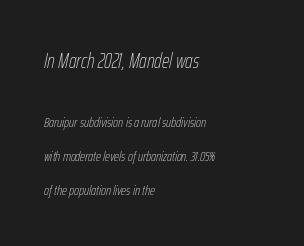
Q: Is the text bold? A: No.
Q: Is the text italic (slanted)? A: Yes, it leans right by about 12 degrees.
Q: Is the text underlined? A: No.
Q: How is the paragraph aligned? A: Left-aligned.
Q: Is the spacing between letters normal or unusually wide? A: Normal.
Q: Is the spacing between lines tight, normal or loose? A: Loose.
Q: Which block of text is set in a larger size, the first (top) or the second (bottom)? A: The first (top) one.
